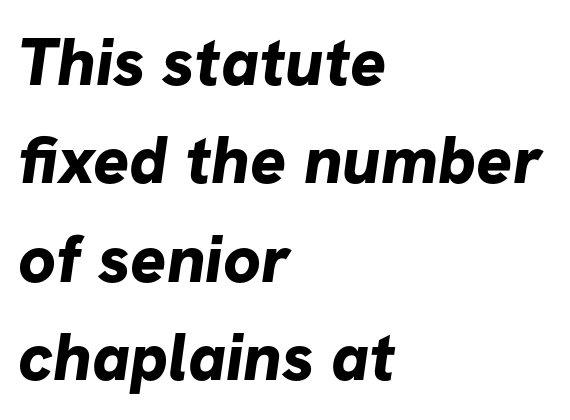
Q: Is the text bold? A: Yes.
Q: Is the typeface a serif or a sans-serif typeface? A: Sans-serif.
Q: Is the text underlined? A: No.
Q: How is the paragraph aligned? A: Left-aligned.
Q: Is the spacing between letters normal or unusually wide? A: Normal.
Q: Is the spacing between lines tight, normal or loose? A: Normal.
Q: Width (condensed, normal, or wide)? A: Normal.
Q: Stroke contrast? A: Low.
Q: x-height? A: Medium.
Q: Monospaced? A: No.
